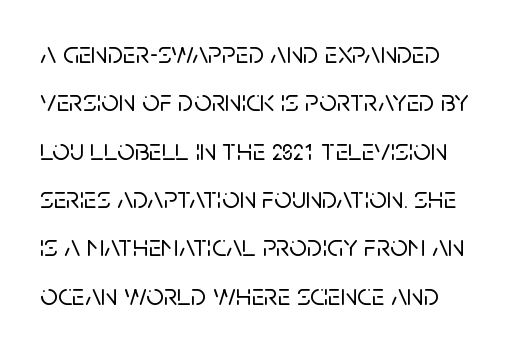
The image shows 31 px sans-serif type, upright; set normal line spacing (1.56x), normal letter spacing, not underlined; low stroke contrast and a large x-height.
